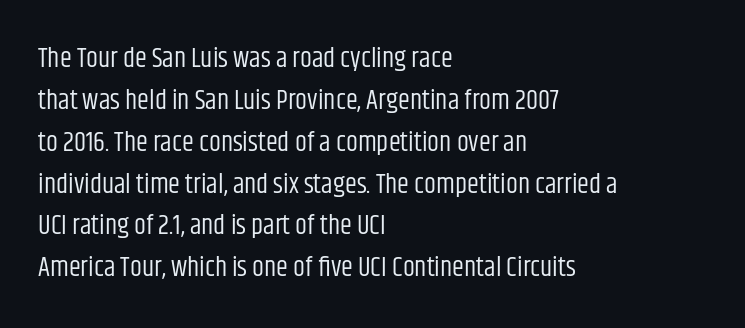
Q: Is the text bold? A: No.
Q: Is the text italic (slanted)? A: No, it is upright.
Q: Is the text underlined? A: No.
Q: How is the paragraph aligned? A: Left-aligned.
Q: Is the spacing between letters normal or unusually wide? A: Normal.
Q: Is the spacing between lines tight, normal or loose? A: Normal.
